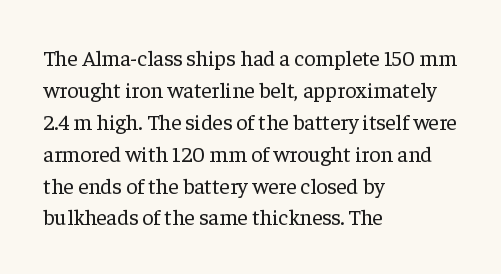
This sample uses an upright cut, with every glyph sitting square on the baseline. Check the space under the baseline: it is left empty. These lines are set flush left with a ragged right edge. Weight: not bold — regular or lighter.
